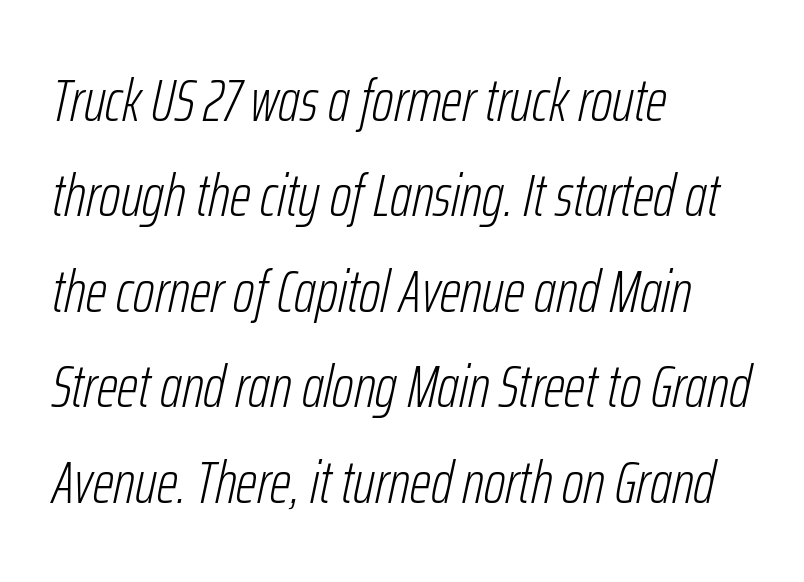
The image shows 60 px light, condensed type, italic (leaning right); set left-aligned, normal line spacing (1.59x), normal letter spacing, not underlined; low stroke contrast and a medium x-height.
